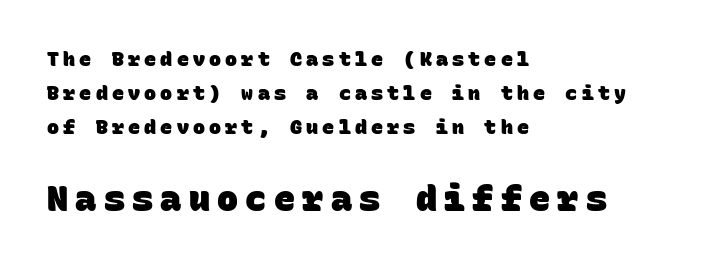
Q: Is the text bold? A: Yes.
Q: Is the typeface a serif or a sans-serif typeface? A: Sans-serif.
Q: Is the text underlined? A: No.
Q: How is the paragraph aligned? A: Left-aligned.
Q: Is the spacing between letters normal or unusually wide? A: Unusually wide.
Q: Is the spacing between lines tight, normal or loose? A: Normal.
Q: Which block of text is set in a larger size, the first (top) or the second (bottom)? A: The second (bottom) one.
Q: Width (condensed, normal, or wide)? A: Normal.
Q: Stroke contrast? A: Low.
Q: x-height? A: Large.
Q: Monospaced? A: Yes.
